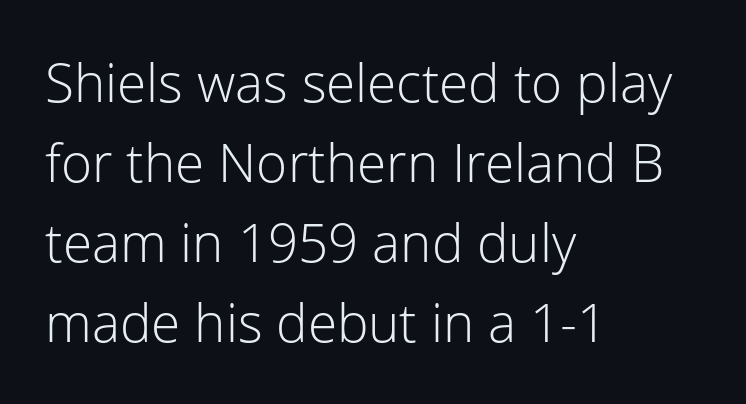
Q: Is the text bold? A: No.
Q: Is the text italic (slanted)? A: No, it is upright.
Q: Is the typeface a serif or a sans-serif typeface? A: Sans-serif.
Q: Is the text underlined? A: No.
Q: How is the paragraph aligned? A: Left-aligned.
Q: Is the spacing between letters normal or unusually wide? A: Normal.
Q: Is the spacing between lines tight, normal or loose? A: Normal.
Q: Width (condensed, normal, or wide)? A: Normal.
Q: Stroke contrast? A: Low.
Q: x-height? A: Medium.
Q: Monospaced? A: No.
